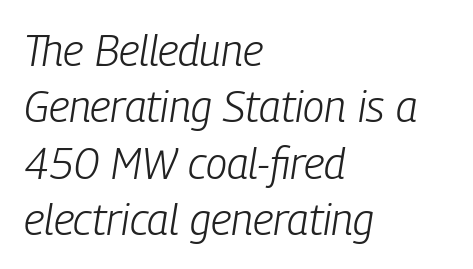
Q: Is the text bold? A: No.
Q: Is the text italic (slanted)? A: Yes, it leans right by about 9 degrees.
Q: Is the text underlined? A: No.
Q: How is the paragraph aligned? A: Left-aligned.
Q: Is the spacing between letters normal or unusually wide? A: Normal.
Q: Is the spacing between lines tight, normal or loose? A: Normal.
Q: Width (condensed, normal, or wide)? A: Condensed.
Q: Stroke contrast? A: Low.
Q: x-height? A: Medium.
Q: Monospaced? A: No.
